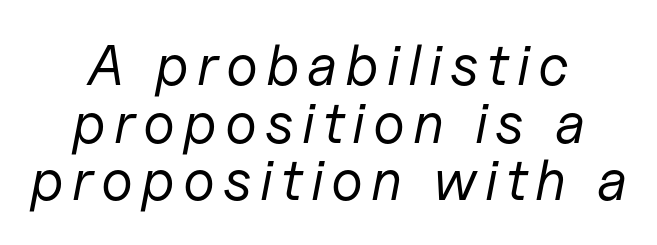
{"italic": "yes", "lean": "right", "slant_degrees": 11, "bold": "no", "weight": "regular", "width": "normal", "stroke_contrast": "low", "x_height": "medium", "monospaced": "no", "underline": "no", "align": "center", "line_spacing": "tight", "line_spacing_ratio": 1.01, "glyph_px": 57}
